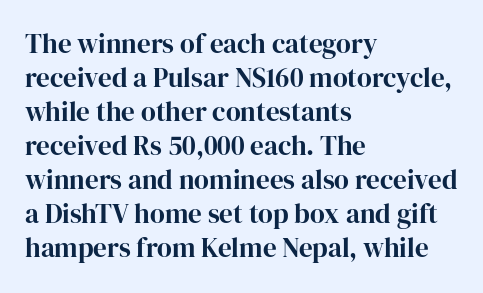
{"italic": "no", "bold": "yes", "underline": "no", "align": "left", "line_spacing": "normal", "line_spacing_ratio": 1.26, "letter_spacing": "normal", "letter_spacing_em": 0.0, "glyph_px": 27}
